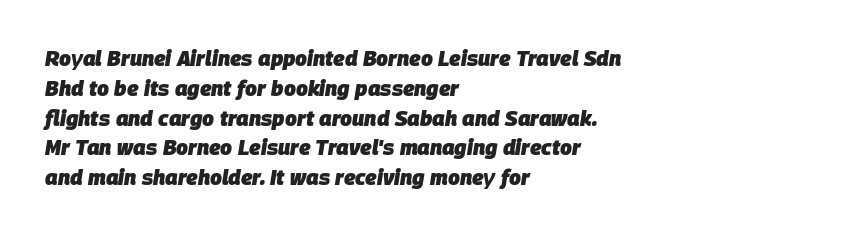
The image shows 21 px bold type, italic (leaning right); set left-aligned, normal line spacing (1.42x), normal letter spacing, not underlined.
